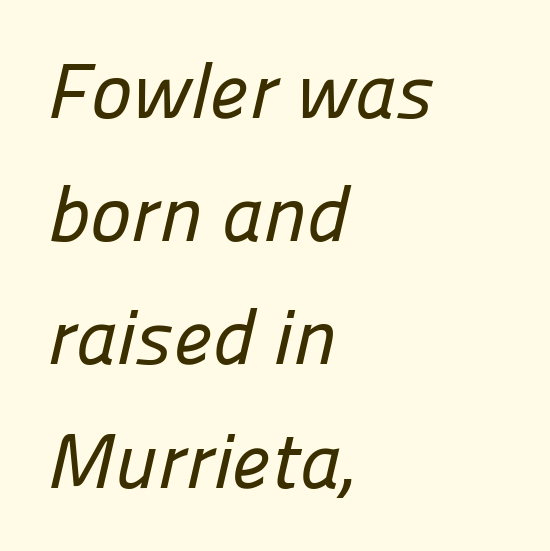
Is the letter spacing exaggerated? No — it looks like the ordinary default. Anything drawn beneath the words? Only blank space. The passage shown stacks its lines at a standard gap. The face used here is proportionally spaced, like ordinary book or web type.
